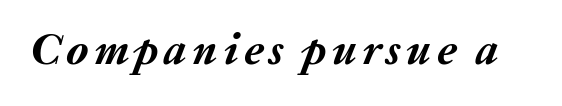
{"italic": "yes", "lean": "right", "slant_degrees": 20, "bold": "yes", "weight": "semibold", "width": "normal", "stroke_contrast": "medium", "x_height": "medium", "monospaced": "no", "underline": "no", "glyph_px": 45}
